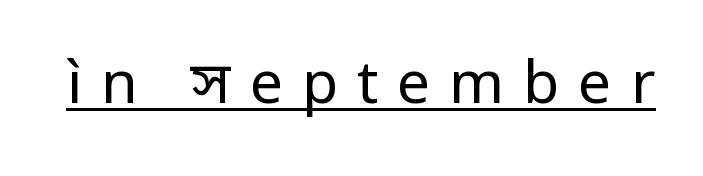
Q: Is the text bold? A: No.
Q: Is the text italic (slanted)? A: No, it is upright.
Q: Is the typeface a serif or a sans-serif typeface? A: Sans-serif.
Q: Is the text underlined? A: Yes.
Q: Is the spacing between letters normal or unusually wide? A: Unusually wide.
Q: Width (condensed, normal, or wide)? A: Normal.
Q: Stroke contrast? A: Low.
Q: x-height? A: Medium.
Q: Monospaced? A: No.
